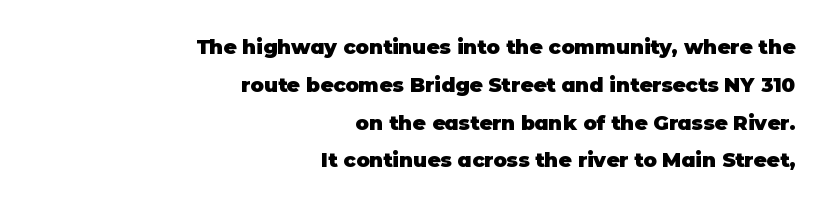
{"italic": "no", "bold": "yes", "underline": "no", "align": "right", "line_spacing_ratio": 1.89, "letter_spacing": "normal", "letter_spacing_em": 0.0, "glyph_px": 20}
